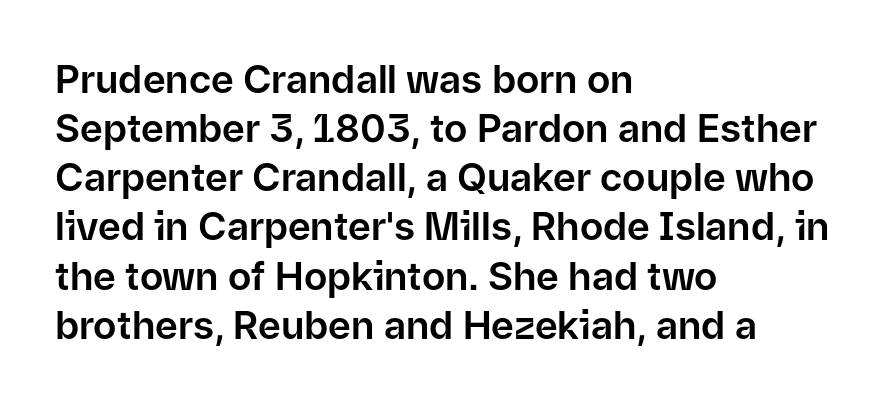
Q: Is the text italic (slanted)? A: No, it is upright.
Q: Is the typeface a serif or a sans-serif typeface? A: Sans-serif.
Q: Is the text underlined? A: No.
Q: How is the paragraph aligned? A: Left-aligned.
Q: Is the spacing between letters normal or unusually wide? A: Normal.
Q: Is the spacing between lines tight, normal or loose? A: Normal.
Q: Width (condensed, normal, or wide)? A: Normal.
Q: Stroke contrast? A: Low.
Q: x-height? A: Medium.
Q: Monospaced? A: No.
